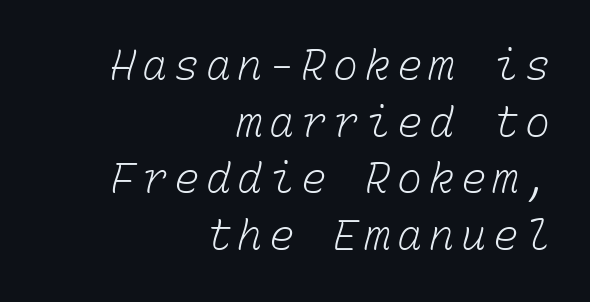
The image shows 42 px light type, monospaced; set right-aligned, normal line spacing (1.35x), not underlined; low stroke contrast and a medium x-height.
